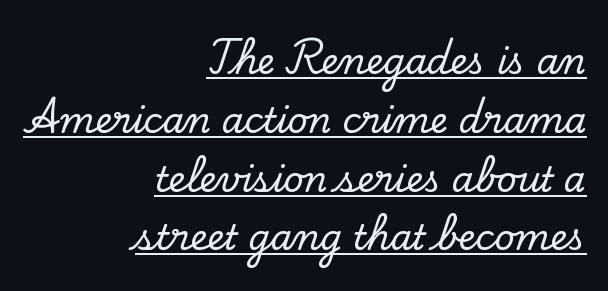
The image shows 35 px serif type; set right-aligned, normal line spacing (1.68x), normal letter spacing, underlined; low stroke contrast and a small x-height.
